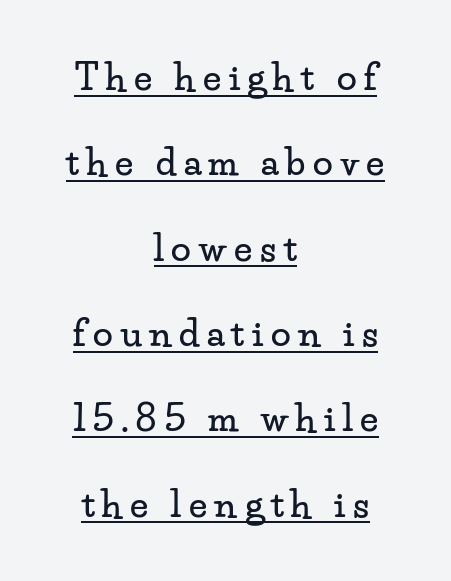
The image shows 36 px wide serif type, upright; set centered, loose line spacing (2.37x), unusually wide letter spacing (+0.21 em), underlined; low stroke contrast and a small x-height.
